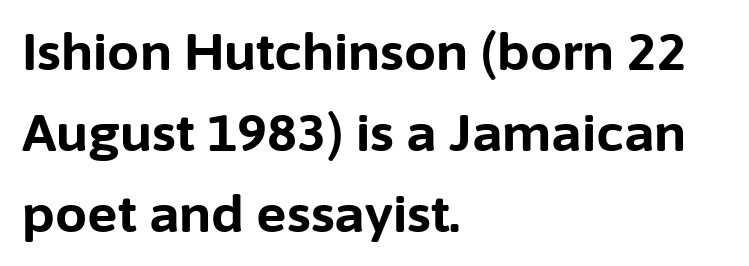
These lines keep a tight, regular rhythm from letter to letter. The space between consecutive lines is moderate. Ascenders rise straight up at ninety degrees. The area under the type is left untouched. This is heavy type, rendered in bold.
